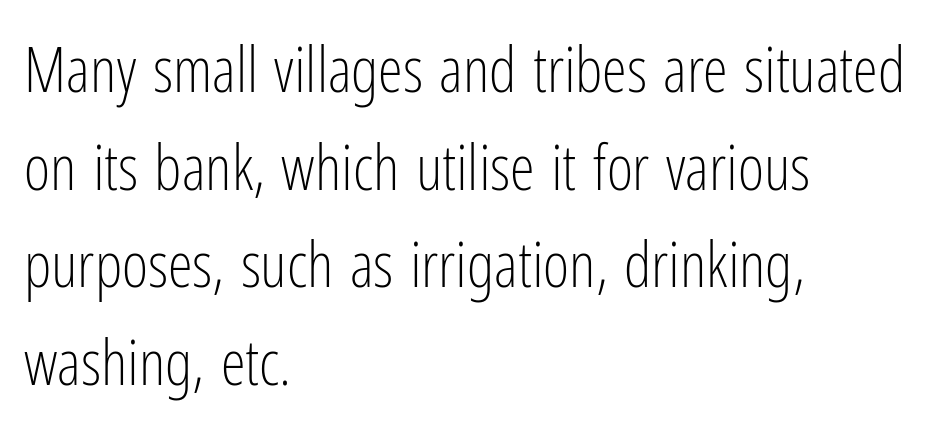
The typesetter chose a ragged-right arrangement here. The string is rendered with underlining switched off. Italic: no, the glyphs are upright roman. Character widths vary here, with narrow letters taking less room than wide ones.
